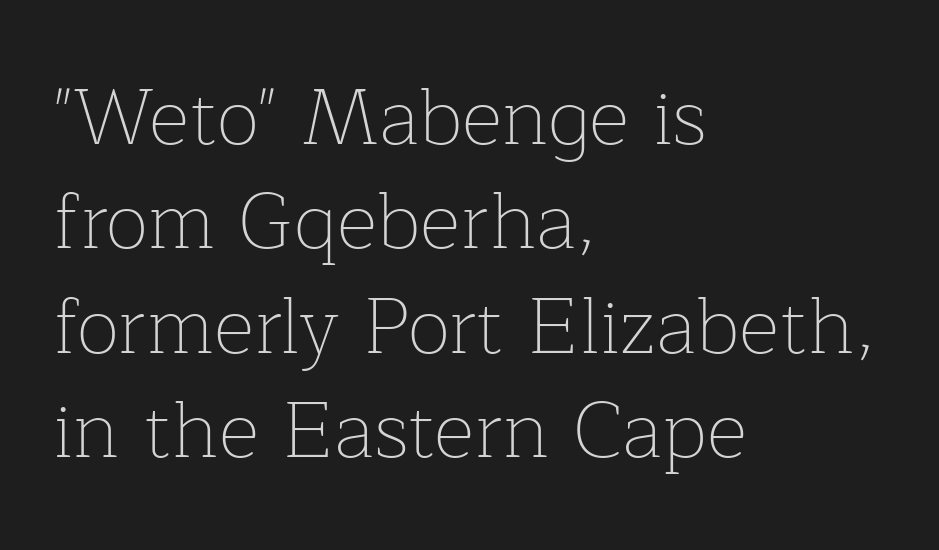
Q: Is the text bold? A: No.
Q: Is the text italic (slanted)? A: No, it is upright.
Q: Is the typeface a serif or a sans-serif typeface? A: Serif.
Q: Is the text underlined? A: No.
Q: How is the paragraph aligned? A: Left-aligned.
Q: Is the spacing between letters normal or unusually wide? A: Normal.
Q: Is the spacing between lines tight, normal or loose? A: Normal.
Q: Width (condensed, normal, or wide)? A: Normal.
Q: Stroke contrast? A: Low.
Q: x-height? A: Medium.
Q: Monospaced? A: No.
